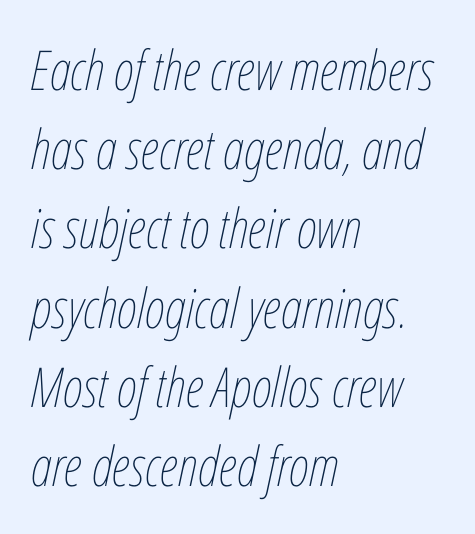
{"italic": "yes", "lean": "right", "slant_degrees": 12, "bold": "no", "weight": "thin", "width": "condensed", "stroke_contrast": "low", "x_height": "medium", "monospaced": "no", "underline": "no", "align": "left", "line_spacing": "normal", "line_spacing_ratio": 1.44, "letter_spacing": "normal", "letter_spacing_em": 0.0, "glyph_px": 55}
